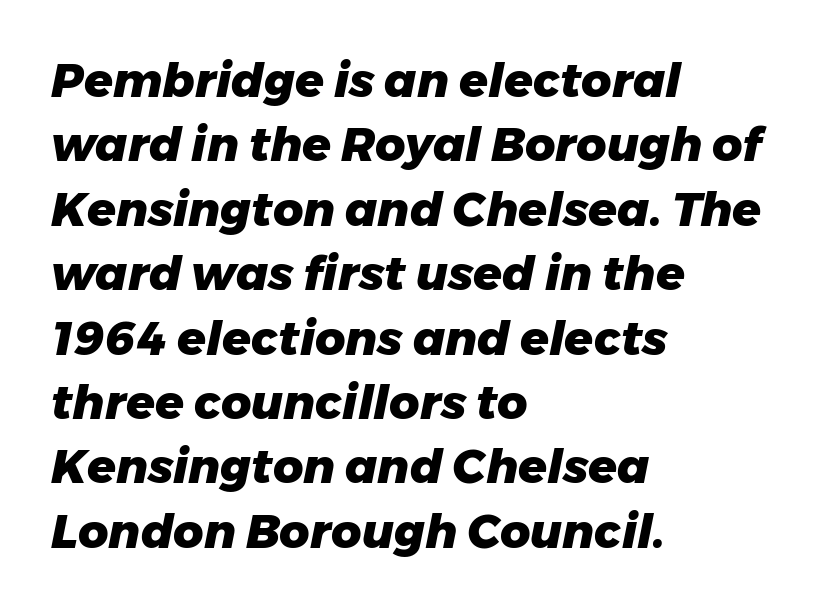
Q: Is the text bold? A: Yes.
Q: Is the text italic (slanted)? A: Yes, it leans right by about 11 degrees.
Q: Is the text underlined? A: No.
Q: How is the paragraph aligned? A: Left-aligned.
Q: Is the spacing between letters normal or unusually wide? A: Normal.
Q: Is the spacing between lines tight, normal or loose? A: Normal.
Q: Width (condensed, normal, or wide)? A: Normal.
Q: Stroke contrast? A: Low.
Q: x-height? A: Medium.
Q: Monospaced? A: No.
